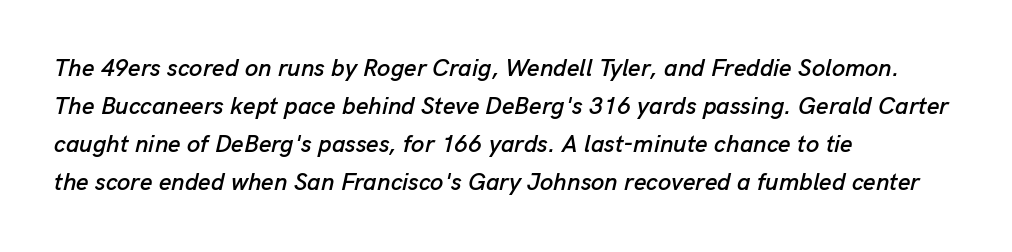
Q: Is the text italic (slanted)? A: Yes, it leans right by about 13 degrees.
Q: Is the text underlined? A: No.
Q: How is the paragraph aligned? A: Left-aligned.
Q: Is the spacing between letters normal or unusually wide? A: Normal.
Q: Is the spacing between lines tight, normal or loose? A: Normal.
